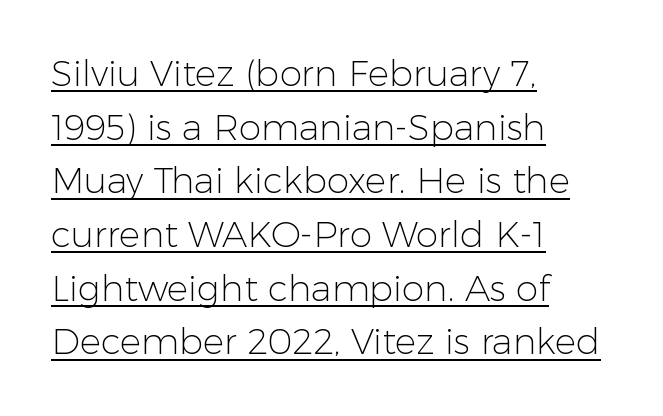
Does the type have serifs? No, each stem ends abruptly. In terms of letterspacing, this is plain default setting. The strokes carry an ordinary text weight at most. The line-height multiplier appears to be the usual default. This rendering uses left alignment, leaving the right contour irregular. The lettering stays uniformly vertical, giving the passage a roman look.
